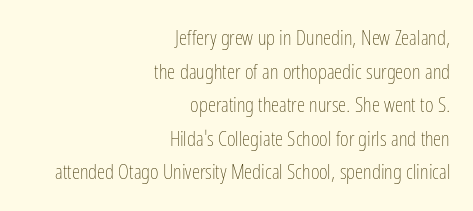
{"italic": "no", "bold": "no", "underline": "no", "align": "right", "line_spacing": "normal", "line_spacing_ratio": 1.6, "letter_spacing": "normal", "letter_spacing_em": 0.0, "glyph_px": 21}
